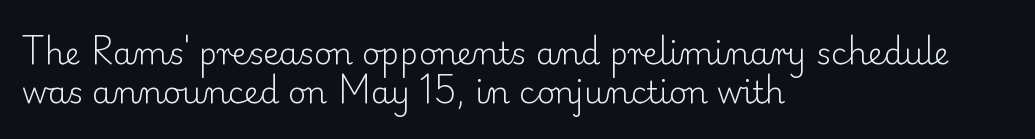
How are the letters spaced? Ordinarily, with no added tracking. Is this a heavy cut? Hardly; it is regular or lighter. These lines are rendered in a variable-pitch font. Which margin do the lines hug? The left one — the right edge is uneven.
